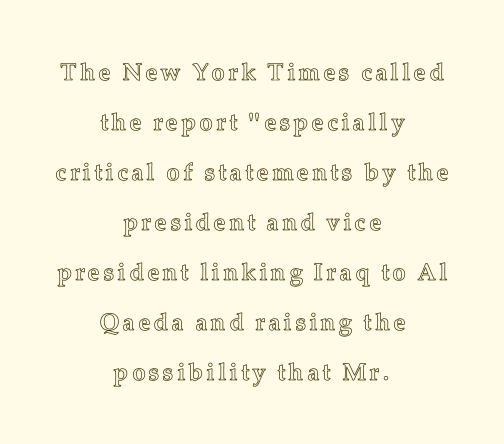
{"italic": "no", "underline": "no", "align": "center", "line_spacing": "loose", "line_spacing_ratio": 2.08, "glyph_px": 24}
